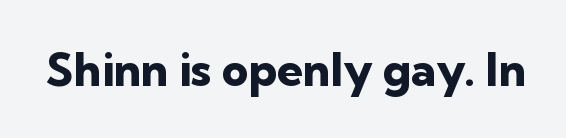
{"serif": "no", "italic": "no", "bold": "yes", "weight": "heavy", "width": "normal", "stroke_contrast": "low", "x_height": "medium", "monospaced": "no", "underline": "no", "letter_spacing": "normal", "letter_spacing_em": 0.0, "glyph_px": 46}
